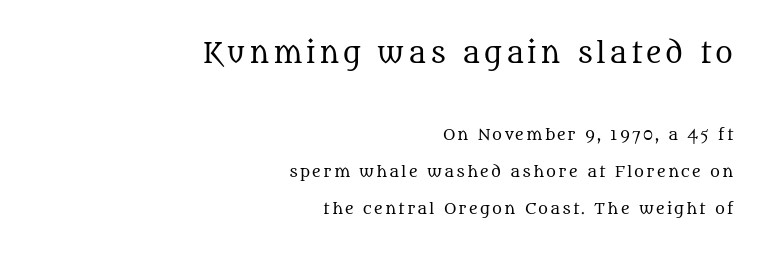
The image shows 27 px text type, upright; set right-aligned, loose line spacing (2.46x), not underlined; the first (top) block is 1.8x larger.
